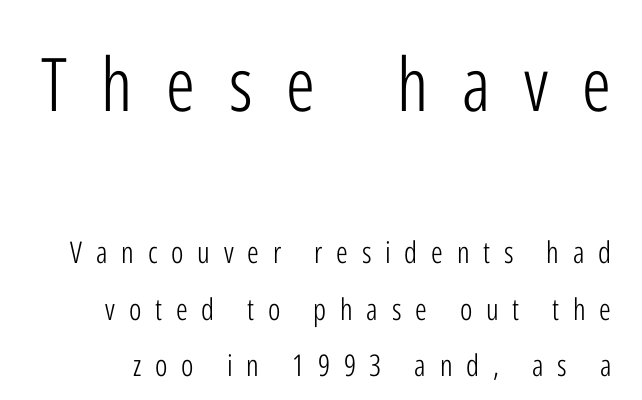
Q: Is the text bold? A: No.
Q: Is the text italic (slanted)? A: No, it is upright.
Q: Is the typeface a serif or a sans-serif typeface? A: Sans-serif.
Q: Is the text underlined? A: No.
Q: Is the spacing between letters normal or unusually wide? A: Unusually wide.
Q: Which block of text is set in a larger size, the first (top) or the second (bottom)? A: The first (top) one.
Q: Width (condensed, normal, or wide)? A: Condensed.
Q: Stroke contrast? A: Low.
Q: x-height? A: Medium.
Q: Monospaced? A: No.
